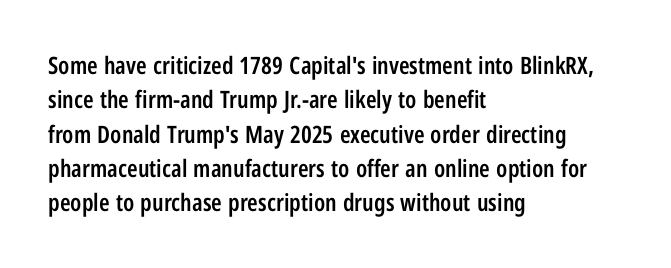
The image shows 24 px text type, upright; set left-aligned, normal line spacing (1.43x), normal letter spacing, not underlined.
